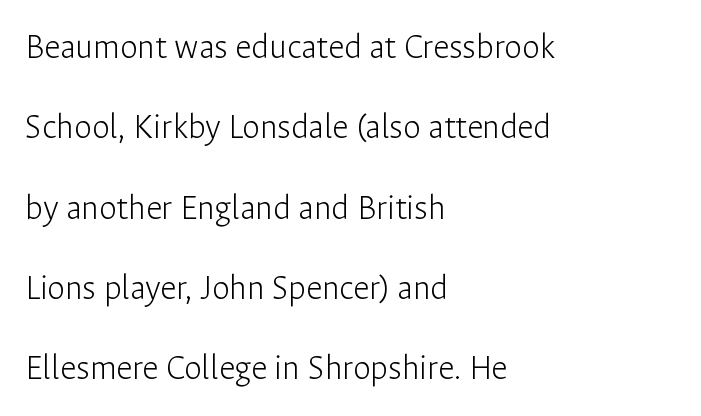
Q: Is the text bold? A: No.
Q: Is the text italic (slanted)? A: No, it is upright.
Q: Is the typeface a serif or a sans-serif typeface? A: Sans-serif.
Q: Is the text underlined? A: No.
Q: How is the paragraph aligned? A: Left-aligned.
Q: Is the spacing between letters normal or unusually wide? A: Normal.
Q: Is the spacing between lines tight, normal or loose? A: Loose.
Q: Width (condensed, normal, or wide)? A: Normal.
Q: Stroke contrast? A: Low.
Q: x-height? A: Medium.
Q: Monospaced? A: No.
